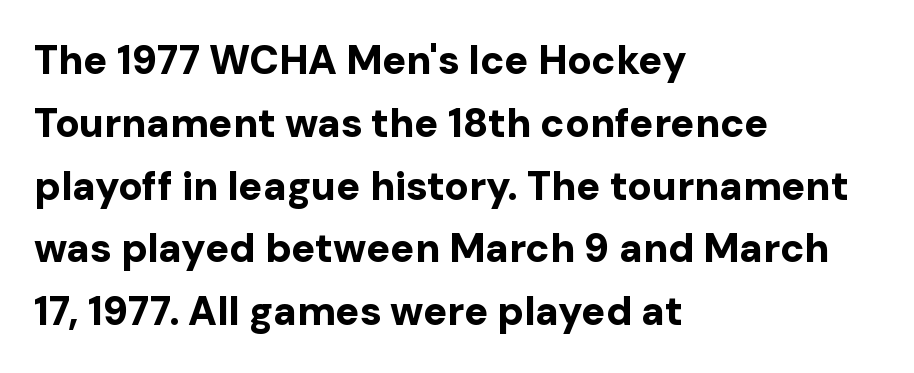
Reading down the block, your eye returns to a fixed left position each line. The glyphs have the mass of a bold cut. The rendering uses a moderate line-height, typical for paragraphs. It's the straight-up-and-down kind of type. Regarding serifs, this sample does without them. Tracking here is standard; glyphs follow each other at the usual distance.
